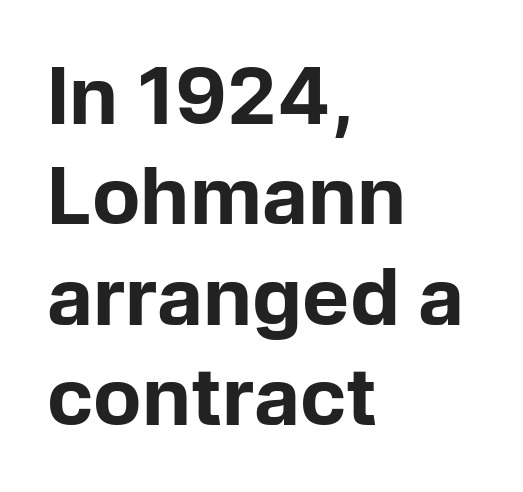
{"serif": "no", "italic": "no", "bold": "yes", "weight": "bold", "width": "normal", "stroke_contrast": "low", "x_height": "medium", "monospaced": "no", "underline": "no", "align": "left", "line_spacing": "normal", "line_spacing_ratio": 1.27, "letter_spacing": "normal", "letter_spacing_em": 0.0, "glyph_px": 79}
